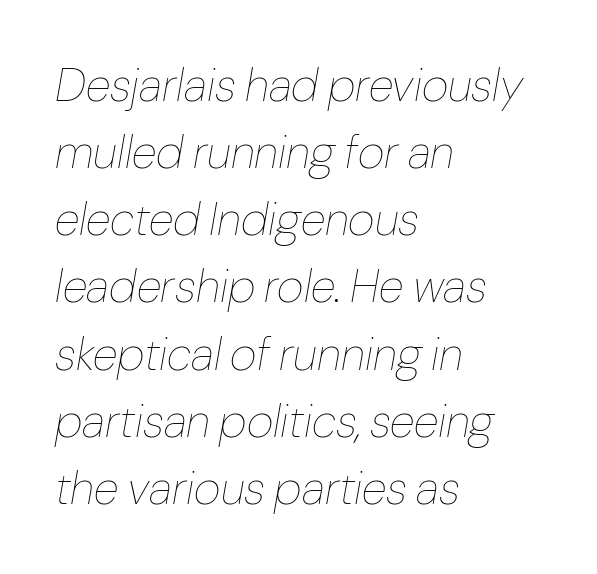
The strip under each line holds only bare page. Which margin do the lines hug? The left one — the right edge is uneven. Is this a fixed-width face? No — the glyphs have proportional, varying widths. The typography opts for an oblique posture over an upright one. Line spacing here is normal. Nobody touched the tracking dial on this one.
